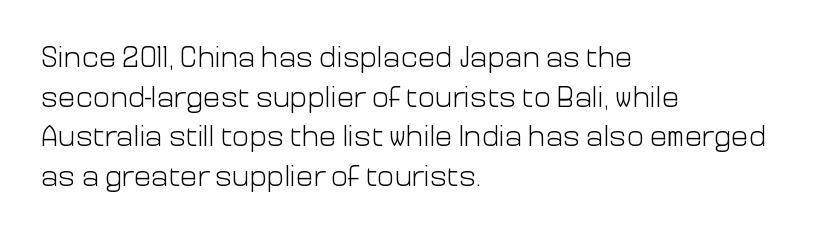
The image shows 29 px light sans-serif type, upright; set left-aligned, normal line spacing (1.37x), normal letter spacing, not underlined; low stroke contrast and a medium x-height.
